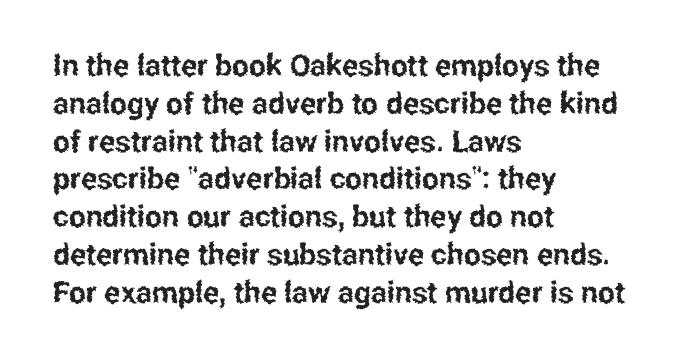
The image shows 30 px condensed sans-serif type, upright; set left-aligned, normal line spacing (1.26x), normal letter spacing, not underlined; low stroke contrast and a medium x-height.
